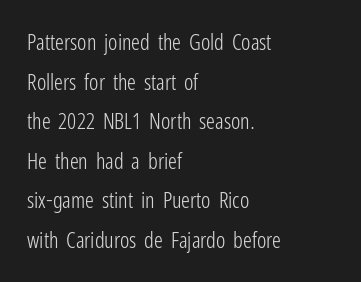
Q: Is the text bold? A: No.
Q: Is the text italic (slanted)? A: No, it is upright.
Q: Is the text underlined? A: No.
Q: How is the paragraph aligned? A: Left-aligned.
Q: Is the spacing between letters normal or unusually wide? A: Normal.
